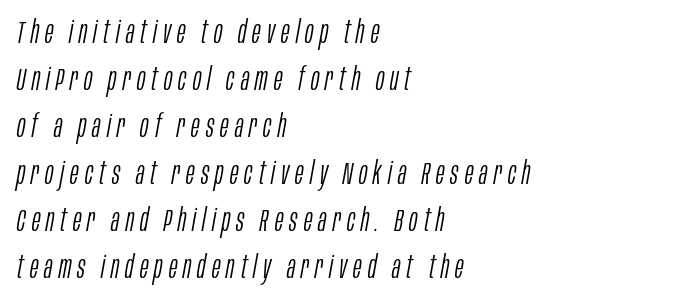
Line beginnings align vertically; line endings do not. The weight tops out at a normal text grade. Italic? Definitely — the glyphs are oblique. Do the characters align in a grid? No, the font is proportional. These lines sit exactly where default settings would place them. Check the space under the baseline: it is left empty.
